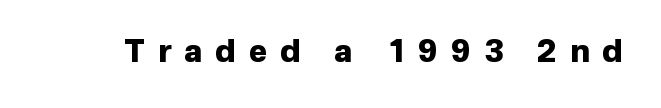
Q: Is the text bold? A: Yes.
Q: Is the text italic (slanted)? A: No, it is upright.
Q: Is the typeface a serif or a sans-serif typeface? A: Sans-serif.
Q: Is the text underlined? A: No.
Q: Is the spacing between letters normal or unusually wide? A: Unusually wide.
Q: Width (condensed, normal, or wide)? A: Normal.
Q: Stroke contrast? A: Low.
Q: x-height? A: Medium.
Q: Monospaced? A: No.
